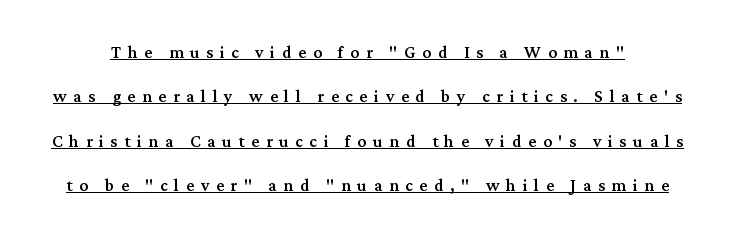
The words here are underlined. Style check: upright. Tracking value appears strongly positive — letters spread wide. In terms of leading, this rendering errs on the spacious side.
